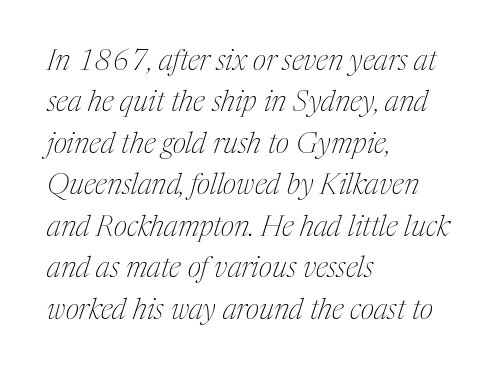
The space between consecutive lines is moderate. Is this a fixed-width face? No — the glyphs have proportional, varying widths. Alignment: flush left. Yep, those are serifs on the letters.
